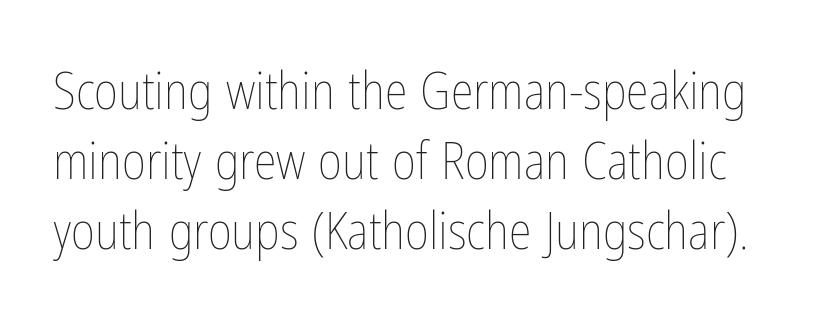
Baseline-to-baseline distance is the conventional proportion of letter height. Rule under the text: the space is simply empty. The lettering holds an erect, upright posture throughout. The letters advance in unequal steps, a hallmark of proportional type.
